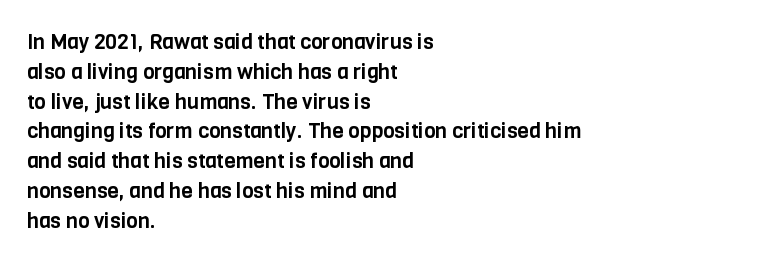
The image shows 21 px text type, upright; set left-aligned, normal line spacing (1.42x), normal letter spacing, not underlined.
